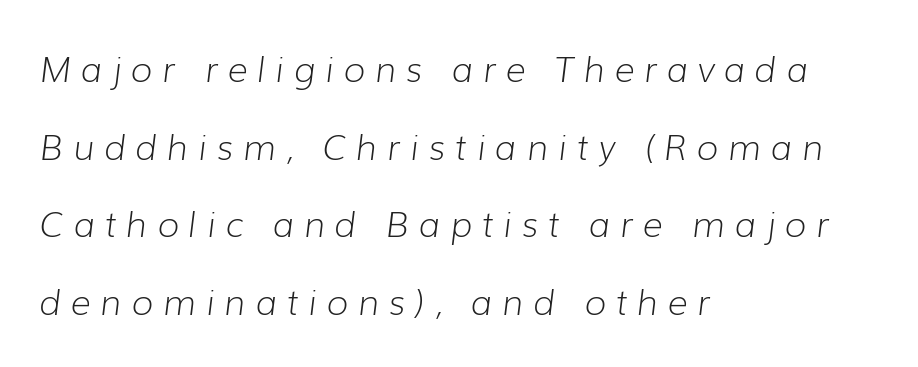
Here the designer chose a conventional face with non-uniform glyph widths. It's the slanting kind of type. Decoration check: the copy has no underline. A light-to-regular cut is what we see here.
